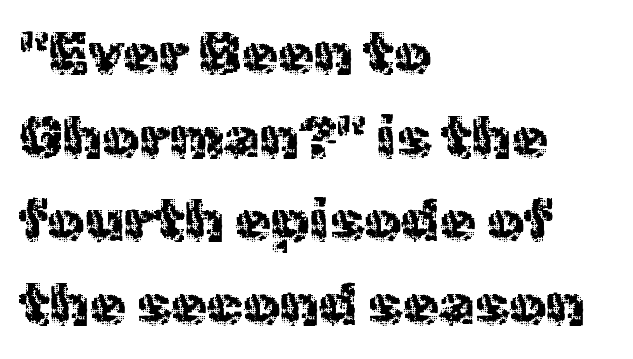
{"serif": "no", "italic": "no", "bold": "no", "weight": "regular", "width": "normal", "x_height": "medium", "monospaced": "no", "underline": "no", "align": "left", "line_spacing": "normal", "line_spacing_ratio": 1.44, "letter_spacing": "normal", "letter_spacing_em": 0.0, "glyph_px": 58}
